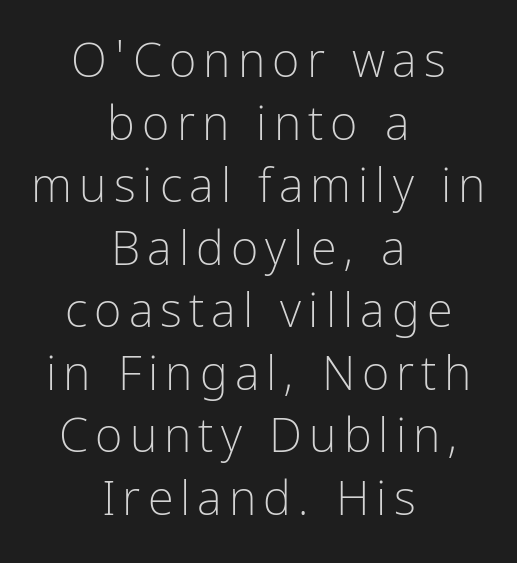
The image shows 47 px light, condensed sans-serif type, upright; set centered, normal line spacing (1.33x), not underlined; low stroke contrast and a medium x-height.
